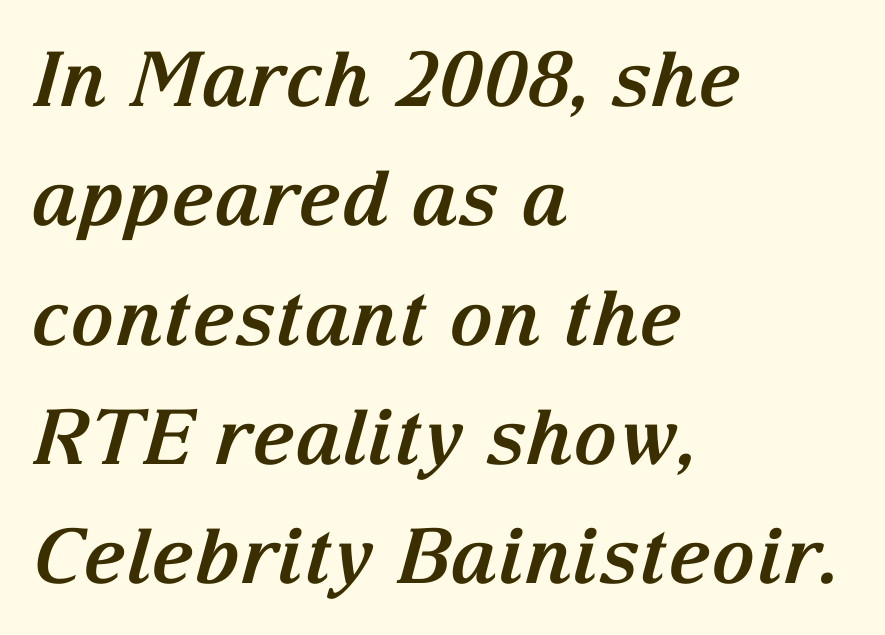
The image shows 76 px bold serif type, italic (leaning right); set left-aligned, normal line spacing (1.57x), normal letter spacing, not underlined; medium stroke contrast and a medium x-height.
